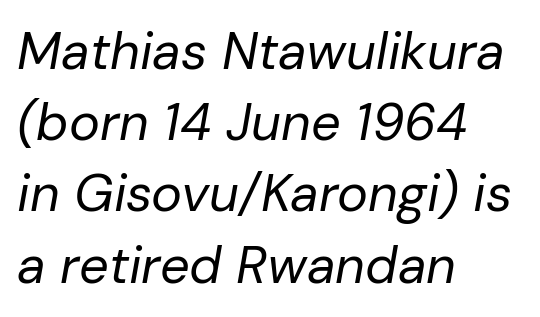
{"italic": "yes", "lean": "right", "slant_degrees": 10, "bold": "no", "weight": "regular", "width": "normal", "stroke_contrast": "low", "x_height": "medium", "monospaced": "no", "underline": "no", "align": "left", "line_spacing": "normal", "line_spacing_ratio": 1.37, "letter_spacing": "normal", "letter_spacing_em": 0.0, "glyph_px": 52}
